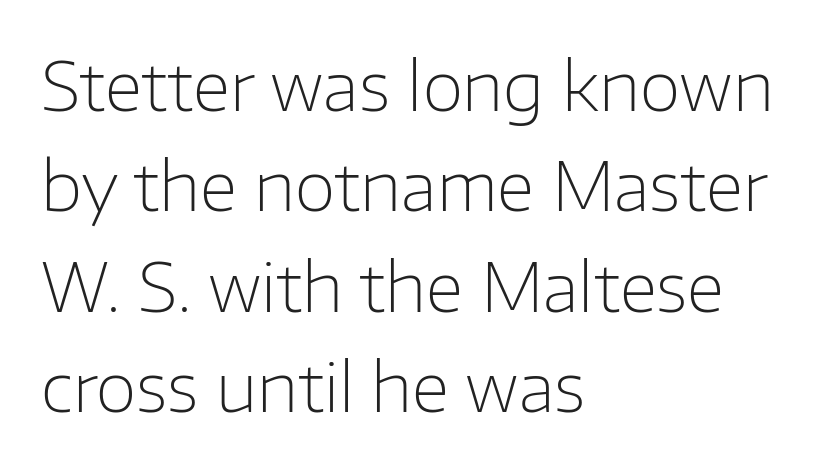
Q: Is the text bold? A: No.
Q: Is the text italic (slanted)? A: No, it is upright.
Q: Is the typeface a serif or a sans-serif typeface? A: Sans-serif.
Q: Is the text underlined? A: No.
Q: How is the paragraph aligned? A: Left-aligned.
Q: Is the spacing between letters normal or unusually wide? A: Normal.
Q: Is the spacing between lines tight, normal or loose? A: Normal.
Q: Width (condensed, normal, or wide)? A: Normal.
Q: Stroke contrast? A: Low.
Q: x-height? A: Medium.
Q: Monospaced? A: No.
